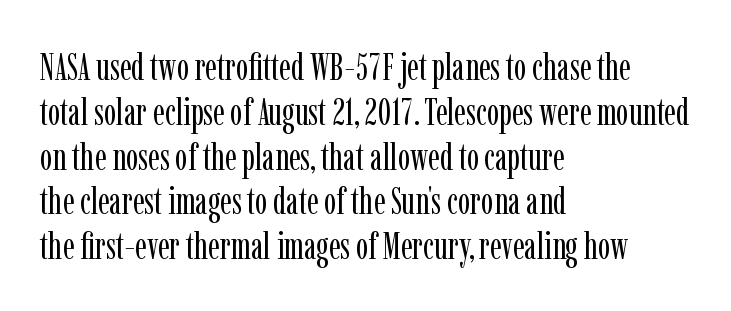
{"serif": "yes", "italic": "no", "bold": "no", "weight": "regular", "width": "condensed", "stroke_contrast": "low", "x_height": "medium", "monospaced": "no", "underline": "no", "align": "left", "line_spacing_ratio": 1.21, "letter_spacing": "normal", "letter_spacing_em": 0.0, "glyph_px": 37}
